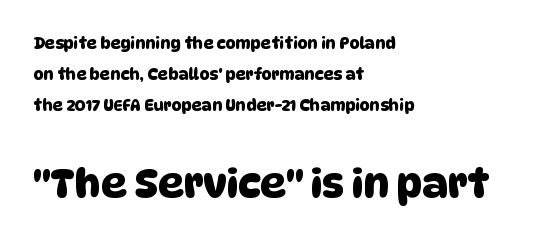
Q: Is the typeface a serif or a sans-serif typeface? A: Sans-serif.
Q: Is the text underlined? A: No.
Q: How is the paragraph aligned? A: Left-aligned.
Q: Is the spacing between letters normal or unusually wide? A: Normal.
Q: Is the spacing between lines tight, normal or loose? A: Loose.
Q: Which block of text is set in a larger size, the first (top) or the second (bottom)? A: The second (bottom) one.
Q: Width (condensed, normal, or wide)? A: Normal.
Q: Stroke contrast? A: Low.
Q: x-height? A: Large.
Q: Monospaced? A: No.
